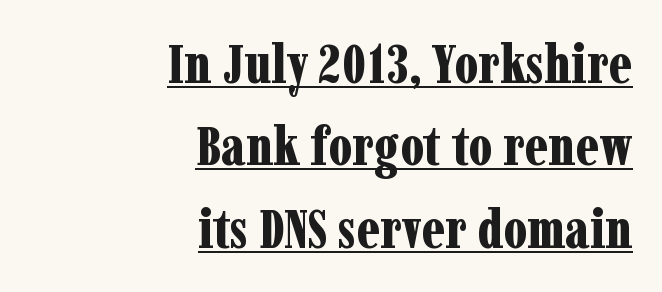
{"serif": "yes", "italic": "no", "bold": "yes", "weight": "bold", "width": "condensed", "stroke_contrast": "low", "x_height": "medium", "monospaced": "no", "underline": "yes", "align": "right", "line_spacing": "normal", "line_spacing_ratio": 1.5, "letter_spacing": "normal", "letter_spacing_em": 0.0, "glyph_px": 55}
